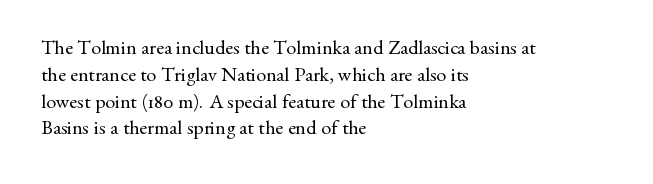
Q: Is the text bold? A: No.
Q: Is the text italic (slanted)? A: No, it is upright.
Q: Is the text underlined? A: No.
Q: How is the paragraph aligned? A: Left-aligned.
Q: Is the spacing between letters normal or unusually wide? A: Normal.
Q: Is the spacing between lines tight, normal or loose? A: Normal.
